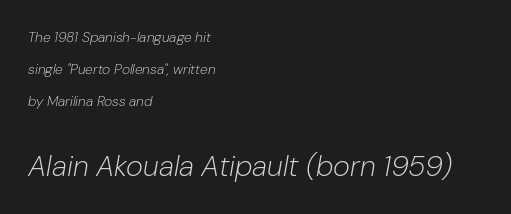
The passage shown is not bold in any degree. These two chunks differ in scale, with the bottom chunk taking the larger measure. The strip under each line holds only bare page. Standard letterfit; no display-style spreading of the glyphs. Notice the wide empty band between every row — that's loose leading.
